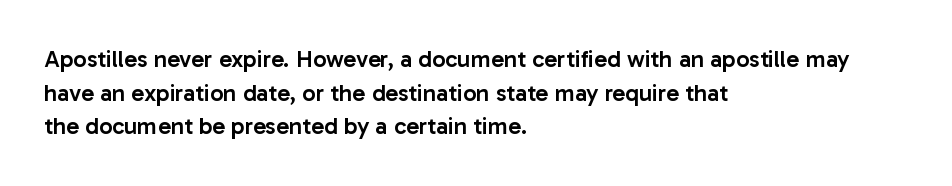
{"italic": "no", "bold": "semi", "underline": "no", "align": "left", "line_spacing": "normal", "line_spacing_ratio": 1.4, "letter_spacing": "normal", "letter_spacing_em": 0.0, "glyph_px": 24}
